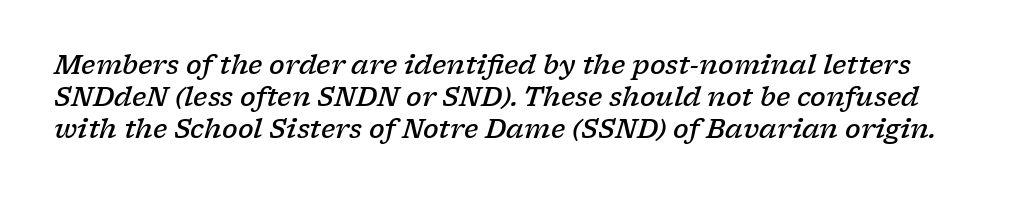
{"italic": "yes", "lean": "right", "slant_degrees": 17, "bold": "semi", "underline": "no", "line_spacing_ratio": 1.24, "letter_spacing": "normal", "letter_spacing_em": 0.0, "glyph_px": 26}
